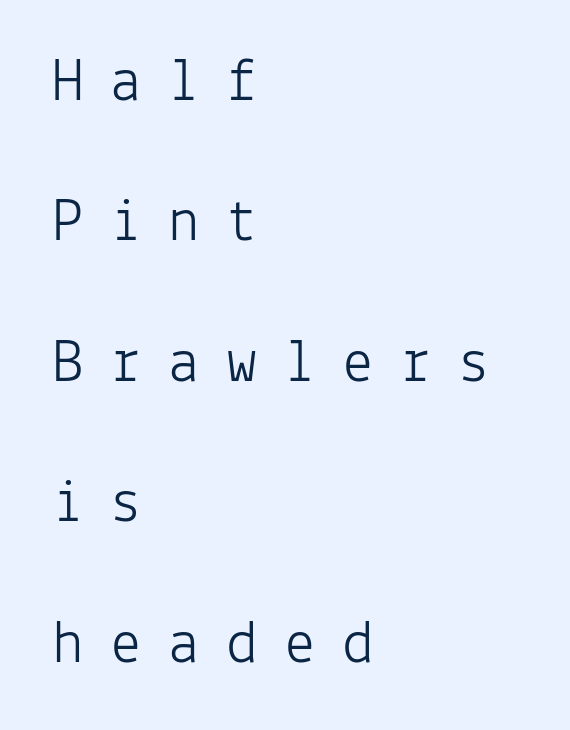
{"serif": "no", "italic": "no", "bold": "no", "weight": "light", "width": "normal", "stroke_contrast": "low", "x_height": "medium", "monospaced": "yes", "underline": "no", "align": "left", "line_spacing": "loose", "line_spacing_ratio": 2.23, "letter_spacing": "wide", "letter_spacing_em": 0.42, "glyph_px": 63}
